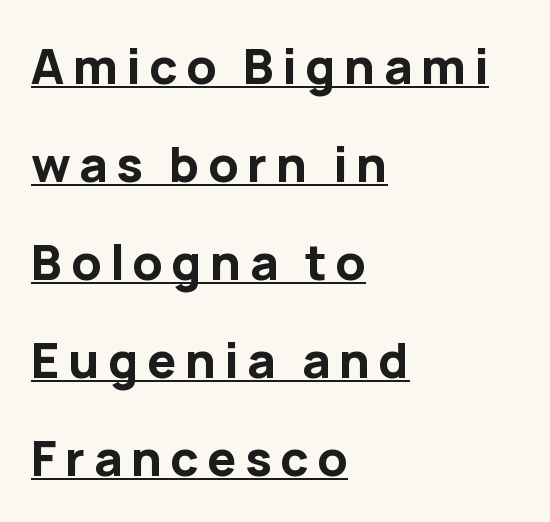
The image shows 49 px bold sans-serif type, upright; set left-aligned, loose line spacing (2.0x), underlined; low stroke contrast and a medium x-height.
